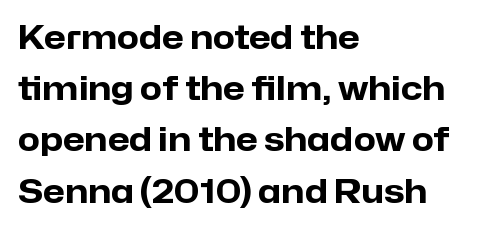
The image shows 32 px heavy sans-serif type, upright; set left-aligned, normal line spacing (1.6x), normal letter spacing, not underlined; low stroke contrast and a medium x-height.
